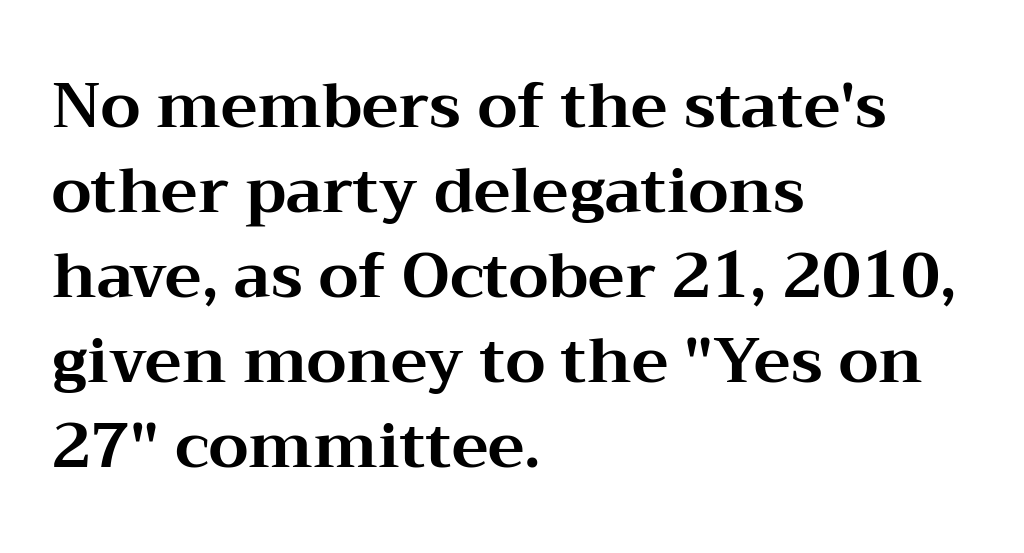
The image shows 62 px bold, wide serif type, upright; set left-aligned, normal line spacing (1.37x), normal letter spacing, not underlined; medium stroke contrast and a medium x-height.
